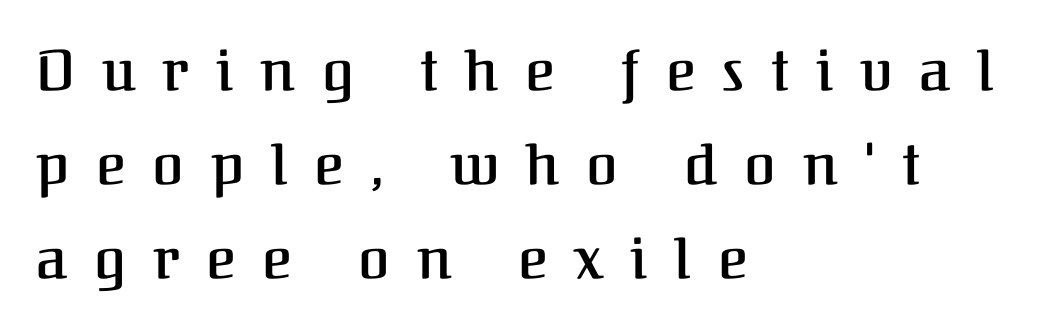
You could only call the tracking loose — the letters float apart. Is the block centered? No — it sits flush against the left margin. Are there feet on the stems? There are — it's a serif. The font's upright variant was chosen for this text. Leading: standard. The glyphs have the mass of a demibold cut, below bold.
